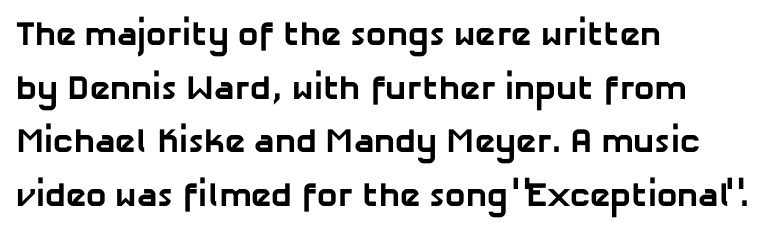
Decoration check: the copy has no underline. This block has exactly the height ordinary leading produces. Looks like regular typesetting: each glyph gets only the width it needs. A full-strength bold gives these letters their thick strokes. This rendering employs a face without finishing strokes, i.e., a sans-serif. The horizontal fit of the characters is conventional and even.
